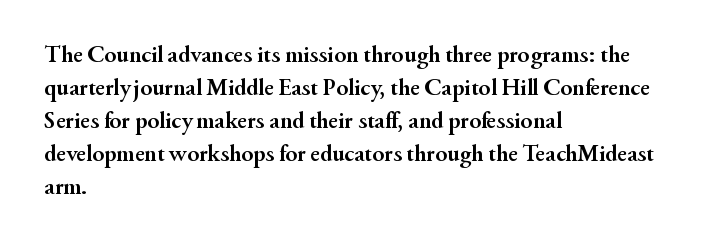
The image shows 24 px bold type, upright; set left-aligned, normal line spacing (1.38x), normal letter spacing, not underlined.
